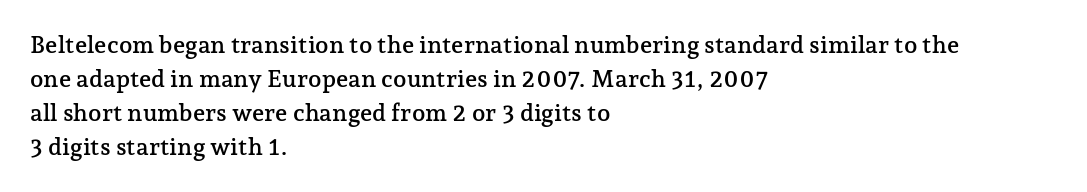
Each word holds together tightly as a unit, with standard inter-letter gaps. Horizontally, the lines are justified to the leading edge only. Check the space under the baseline: it is left empty. Leading matches the norm, producing a regular column.
